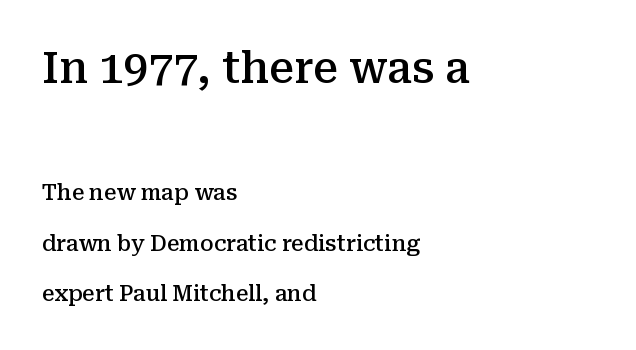
{"serif": "yes", "italic": "no", "bold": "semi", "weight": "semibold", "width": "normal", "stroke_contrast": "medium", "x_height": "medium", "monospaced": "no", "underline": "no", "align": "left", "line_spacing": "loose", "line_spacing_ratio": 2.31, "letter_spacing": "normal", "letter_spacing_em": 0.0, "larger_block": "first", "size_ratio": 2.0, "glyph_px": 44}
